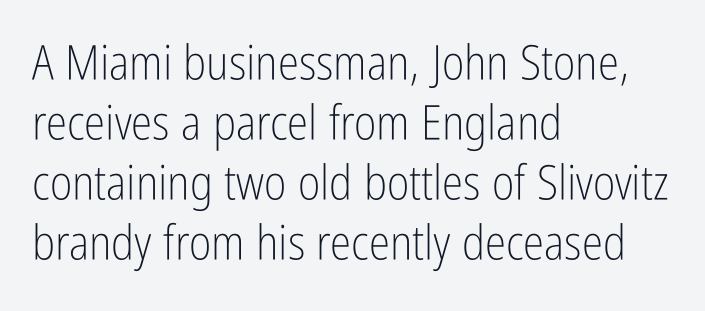
{"serif": "no", "italic": "no", "bold": "no", "weight": "light", "width": "condensed", "stroke_contrast": "low", "x_height": "medium", "monospaced": "no", "underline": "no", "align": "left", "line_spacing": "normal", "line_spacing_ratio": 1.25, "letter_spacing": "normal", "letter_spacing_em": 0.0, "glyph_px": 48}
